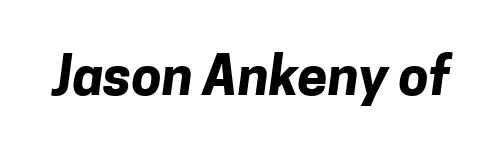
The image shows 54 px bold sans-serif type; set normal letter spacing, not underlined; low stroke contrast and a medium x-height.
